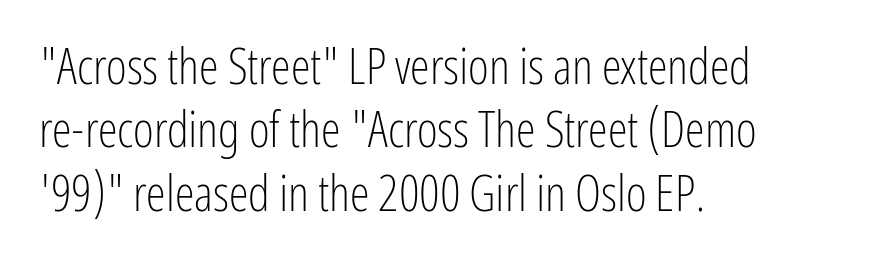
{"serif": "no", "italic": "no", "bold": "no", "weight": "light", "width": "condensed", "stroke_contrast": "low", "x_height": "medium", "monospaced": "no", "underline": "no", "align": "left", "line_spacing": "normal", "line_spacing_ratio": 1.27, "letter_spacing": "normal", "letter_spacing_em": 0.0, "glyph_px": 50}
